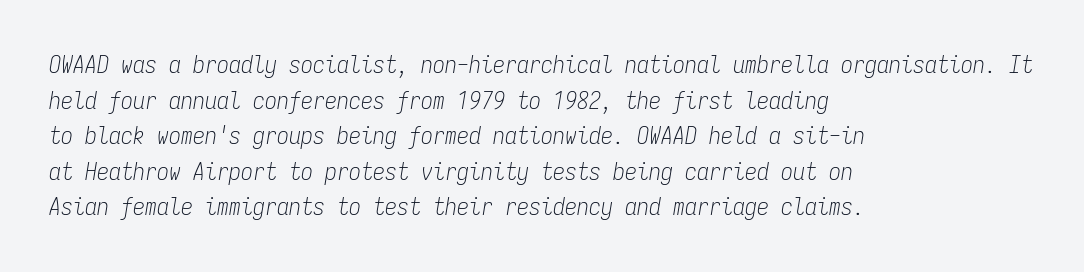
Q: Is the text bold? A: No.
Q: Is the text italic (slanted)? A: Yes, it leans right by about 9 degrees.
Q: Is the text underlined? A: No.
Q: How is the paragraph aligned? A: Left-aligned.
Q: Is the spacing between letters normal or unusually wide? A: Normal.
Q: Is the spacing between lines tight, normal or loose? A: Normal.
